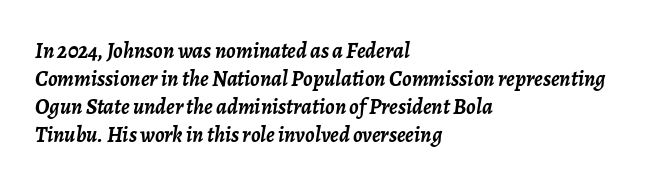
Q: Is the text bold? A: Yes.
Q: Is the text italic (slanted)? A: Yes, it leans right by about 7 degrees.
Q: Is the text underlined? A: No.
Q: How is the paragraph aligned? A: Left-aligned.
Q: Is the spacing between letters normal or unusually wide? A: Normal.
Q: Is the spacing between lines tight, normal or loose? A: Normal.
